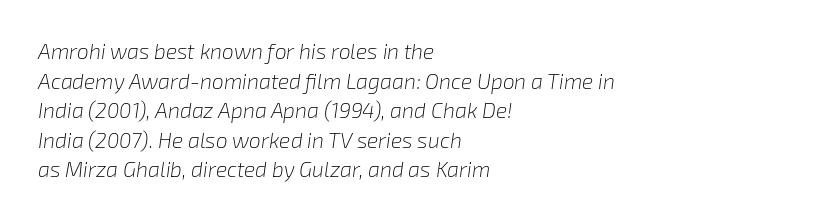
{"italic": "yes", "lean": "right", "slant_degrees": 8, "bold": "no", "underline": "no", "align": "left", "line_spacing": "normal", "line_spacing_ratio": 1.41, "letter_spacing": "normal", "letter_spacing_em": 0.0, "glyph_px": 21}
